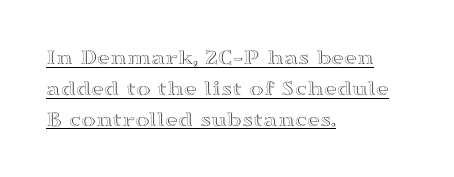
{"italic": "no", "underline": "yes", "align": "left", "line_spacing": "normal", "line_spacing_ratio": 1.4, "letter_spacing": "normal", "letter_spacing_em": 0.0, "glyph_px": 22}
